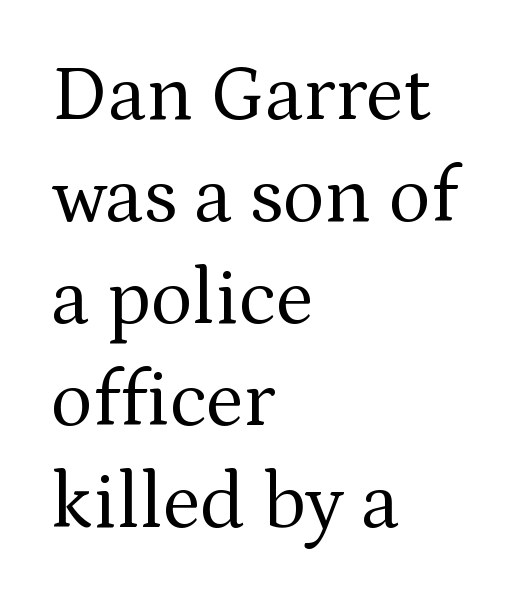
{"serif": "yes", "italic": "no", "bold": "no", "weight": "regular", "width": "normal", "stroke_contrast": "medium", "x_height": "medium", "monospaced": "no", "underline": "no", "align": "left", "line_spacing": "normal", "line_spacing_ratio": 1.29, "letter_spacing": "normal", "letter_spacing_em": 0.0, "glyph_px": 79}
